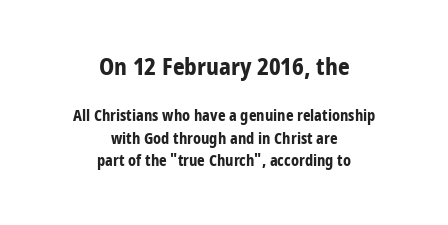
{"italic": "no", "bold": "yes", "underline": "no", "align": "center", "line_spacing": "normal", "line_spacing_ratio": 1.51, "letter_spacing": "normal", "letter_spacing_em": 0.0, "larger_block": "first", "size_ratio": 1.53, "glyph_px": 23}
